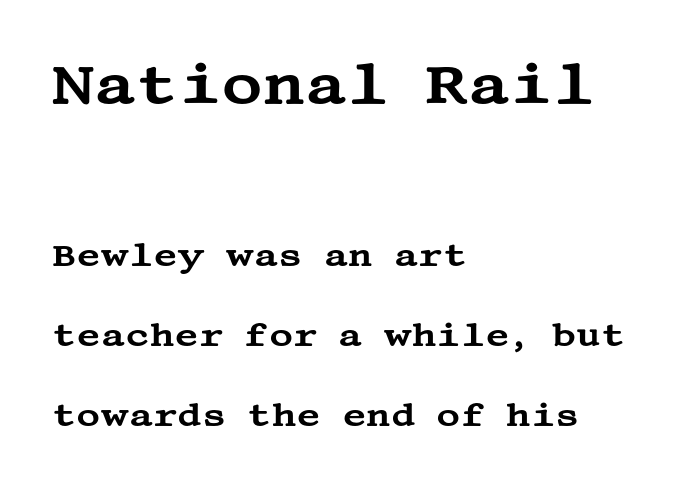
The string is rendered with underlining switched off. These lines are set flush left with a ragged right edge. The line texture is even and compact thanks to regular tracking. Italic? Not at all — the glyphs are vertical.
